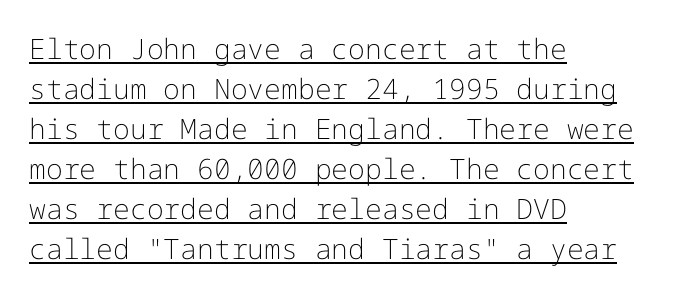
{"serif": "no", "italic": "no", "bold": "no", "weight": "light", "width": "normal", "stroke_contrast": "low", "x_height": "medium", "underline": "yes", "align": "left", "line_spacing": "normal", "line_spacing_ratio": 1.43, "letter_spacing": "normal", "letter_spacing_em": 0.0, "glyph_px": 28}
